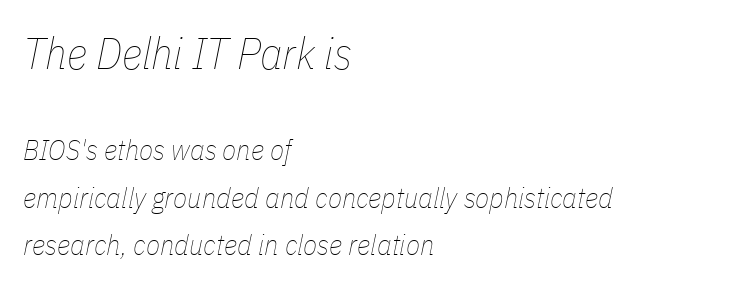
Q: Is the text bold? A: No.
Q: Is the text italic (slanted)? A: Yes, it leans right by about 11 degrees.
Q: Is the text underlined? A: No.
Q: How is the paragraph aligned? A: Left-aligned.
Q: Is the spacing between letters normal or unusually wide? A: Normal.
Q: Is the spacing between lines tight, normal or loose? A: Normal.
Q: Which block of text is set in a larger size, the first (top) or the second (bottom)? A: The first (top) one.
Q: Width (condensed, normal, or wide)? A: Condensed.
Q: Stroke contrast? A: Low.
Q: x-height? A: Medium.
Q: Monospaced? A: No.
